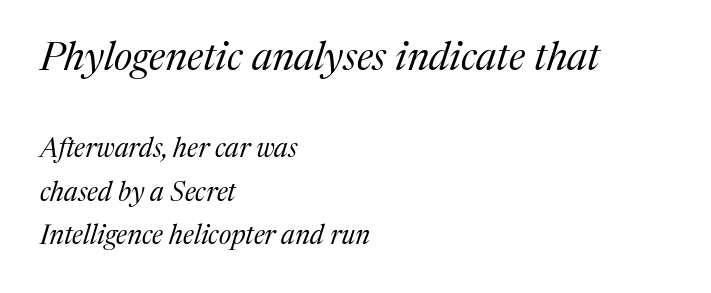
Q: Is the text bold? A: No.
Q: Is the text italic (slanted)? A: Yes, it leans right by about 17 degrees.
Q: Is the typeface a serif or a sans-serif typeface? A: Serif.
Q: Is the text underlined? A: No.
Q: How is the paragraph aligned? A: Left-aligned.
Q: Is the spacing between letters normal or unusually wide? A: Normal.
Q: Is the spacing between lines tight, normal or loose? A: Normal.
Q: Which block of text is set in a larger size, the first (top) or the second (bottom)? A: The first (top) one.
Q: Width (condensed, normal, or wide)? A: Normal.
Q: Stroke contrast? A: Medium.
Q: x-height? A: Medium.
Q: Monospaced? A: No.
